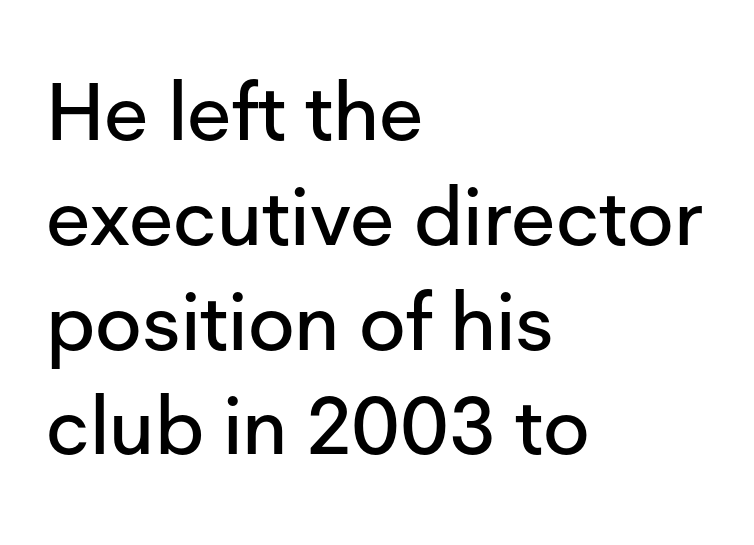
Q: Is the text italic (slanted)? A: No, it is upright.
Q: Is the typeface a serif or a sans-serif typeface? A: Sans-serif.
Q: Is the text underlined? A: No.
Q: How is the paragraph aligned? A: Left-aligned.
Q: Is the spacing between letters normal or unusually wide? A: Normal.
Q: Is the spacing between lines tight, normal or loose? A: Normal.
Q: Width (condensed, normal, or wide)? A: Normal.
Q: Stroke contrast? A: Low.
Q: x-height? A: Medium.
Q: Monospaced? A: No.
